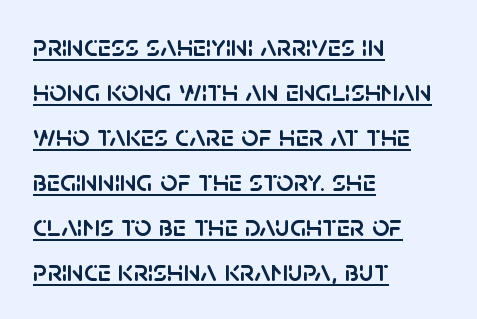
This sample is left-justified, so line endings fall wherever the words run out. The block of text has a typical density, with ordinary space between rows. Glyph-to-glyph distance matches everyday printed text. To sum up the face: it is a sans, with no serifs. Is there an underline? Yes — a line sits under the letters. The type sits square on the baseline with zero lean.
